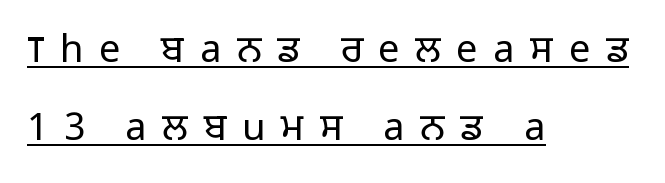
Unbolded letterforms with no extra heft. Spacing between characters has been opened up far beyond the box default. The designer dialed line spacing up above the default. Vertical strokes here are truly vertical. Do the characters align in a grid? No, the font is proportional.
